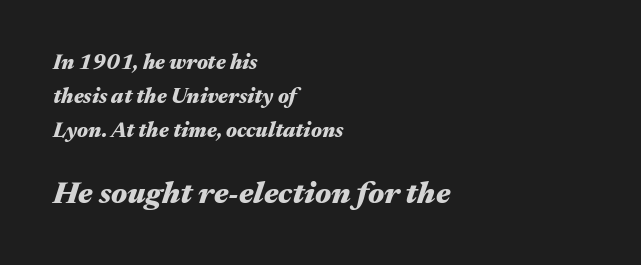
{"italic": "yes", "lean": "right", "slant_degrees": 17, "bold": "yes", "weight": "heavy", "width": "wide", "stroke_contrast": "medium", "x_height": "medium", "monospaced": "no", "underline": "no", "align": "left", "line_spacing": "normal", "line_spacing_ratio": 1.62, "letter_spacing": "normal", "letter_spacing_em": 0.0, "larger_block": "second", "size_ratio": 1.48, "glyph_px": 31}
